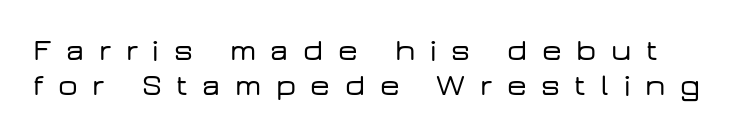
{"serif": "no", "italic": "no", "width": "wide", "stroke_contrast": "low", "x_height": "medium", "monospaced": "no", "underline": "no", "line_spacing": "tight", "line_spacing_ratio": 1.12, "letter_spacing": "wide", "letter_spacing_em": 0.47, "glyph_px": 31}
